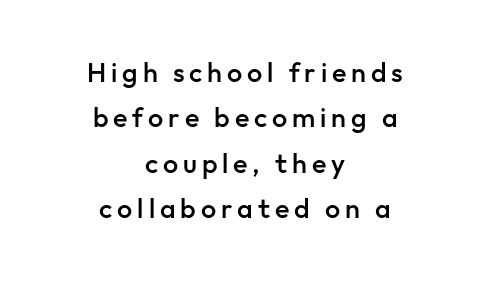
The image shows 27 px text type, upright; set centered, normal line spacing (1.68x), not underlined.
